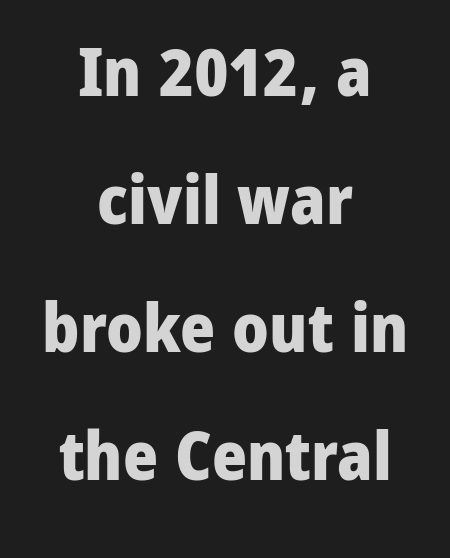
{"serif": "no", "italic": "no", "bold": "yes", "weight": "heavy", "width": "normal", "stroke_contrast": "low", "x_height": "medium", "monospaced": "no", "underline": "no", "align": "center", "line_spacing": "loose", "line_spacing_ratio": 1.91, "letter_spacing": "normal", "letter_spacing_em": 0.0, "glyph_px": 67}
